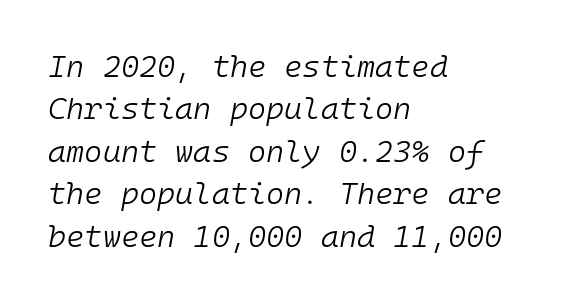
Q: Is the text bold? A: No.
Q: Is the text italic (slanted)? A: Yes, it leans right by about 10 degrees.
Q: Is the text underlined? A: No.
Q: How is the paragraph aligned? A: Left-aligned.
Q: Is the spacing between letters normal or unusually wide? A: Normal.
Q: Is the spacing between lines tight, normal or loose? A: Normal.
Q: Width (condensed, normal, or wide)? A: Normal.
Q: Stroke contrast? A: Low.
Q: x-height? A: Medium.
Q: Monospaced? A: Yes.
